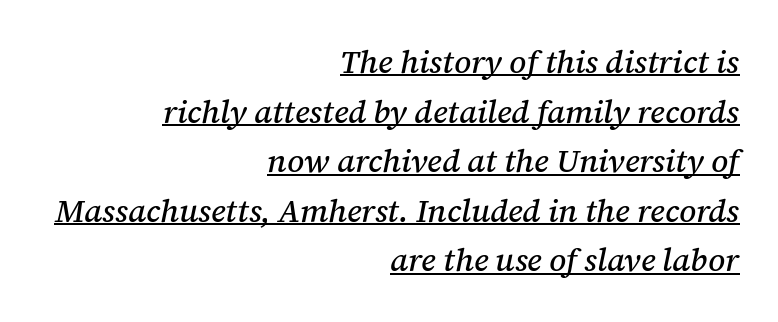
Q: Is the text italic (slanted)? A: Yes, it leans right by about 12 degrees.
Q: Is the typeface a serif or a sans-serif typeface? A: Serif.
Q: Is the text underlined? A: Yes.
Q: How is the paragraph aligned? A: Right-aligned.
Q: Is the spacing between letters normal or unusually wide? A: Normal.
Q: Is the spacing between lines tight, normal or loose? A: Normal.
Q: Width (condensed, normal, or wide)? A: Normal.
Q: Stroke contrast? A: Medium.
Q: x-height? A: Medium.
Q: Monospaced? A: No.
